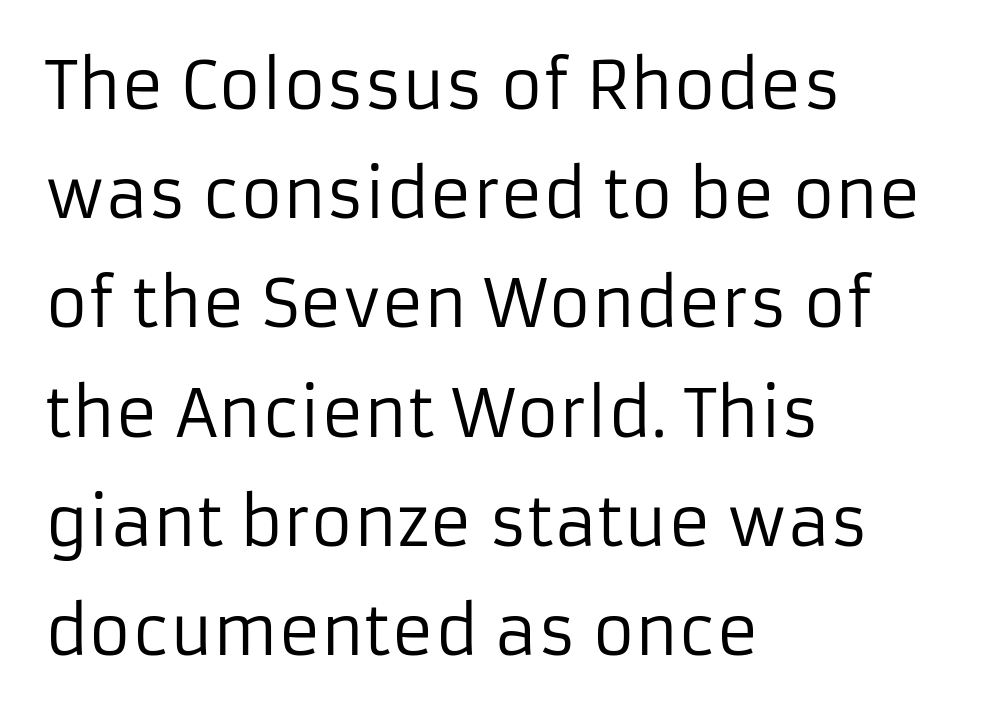
The image shows 65 px regular-weight sans-serif type, upright; set left-aligned, normal line spacing (1.68x), normal letter spacing, not underlined; low stroke contrast and a medium x-height.
